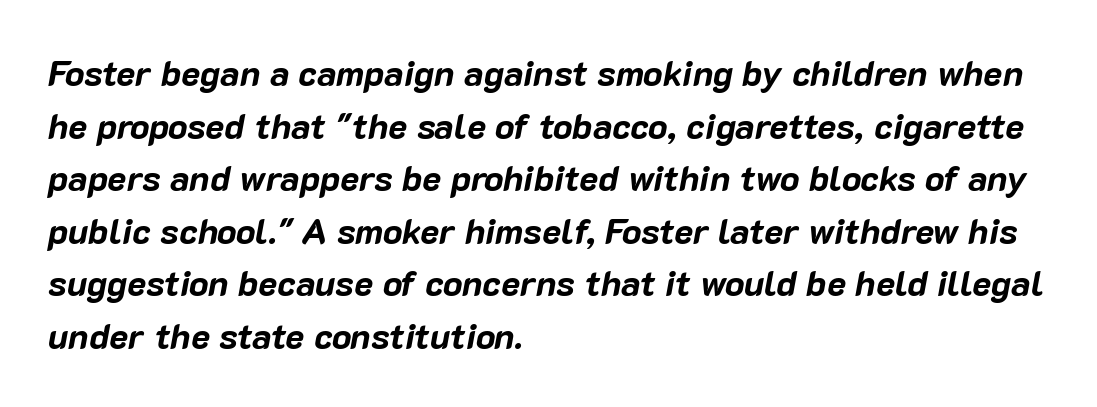
A typesetter would mark this as italic. This sample uses plain, unmodified letter spacing. On the weight axis this lands at bold, roughly 700. This sample has the flowing, uneven cadence of proportional lettering. The lines sit at an ordinary, default distance from one another. Underline: absent.
